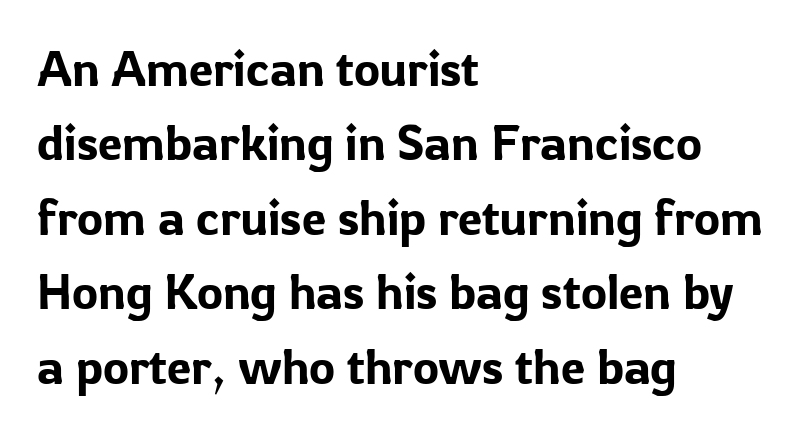
Q: Is the text italic (slanted)? A: No, it is upright.
Q: Is the typeface a serif or a sans-serif typeface? A: Sans-serif.
Q: Is the text underlined? A: No.
Q: How is the paragraph aligned? A: Left-aligned.
Q: Is the spacing between letters normal or unusually wide? A: Normal.
Q: Is the spacing between lines tight, normal or loose? A: Normal.
Q: Width (condensed, normal, or wide)? A: Normal.
Q: Stroke contrast? A: Low.
Q: x-height? A: Medium.
Q: Monospaced? A: No.
